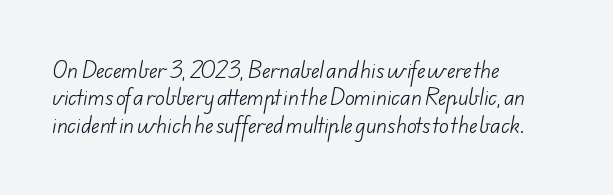
Heaviness? Minimal to ordinary, like unemphasized prose. The passage shown has conventional tracking throughout. Glance below the letters and you will spot only blank space. These lines stack with their left ends in a neat column.
